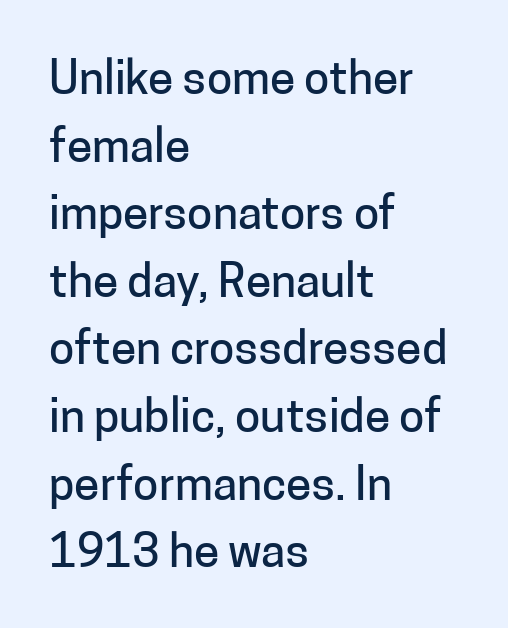
Upright lettering throughout. The compositor pushed each line to the left boundary. Clear beneath every line of the passage. You could not count columns in this text — the font is proportionally spaced.
